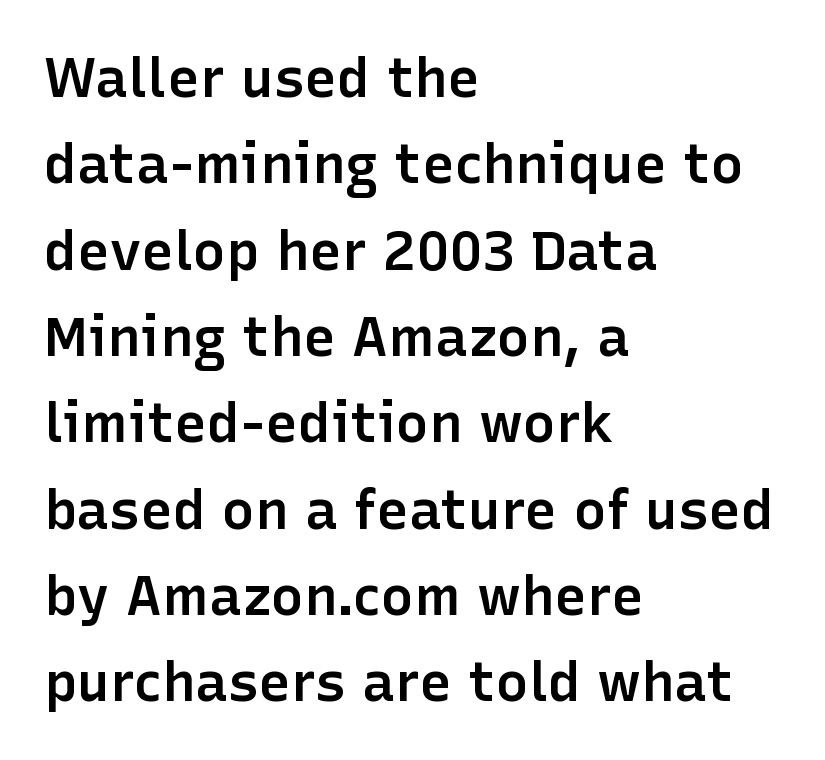
Q: Is the text bold? A: Semi-bold.
Q: Is the text italic (slanted)? A: No, it is upright.
Q: Is the typeface a serif or a sans-serif typeface? A: Sans-serif.
Q: Is the text underlined? A: No.
Q: How is the paragraph aligned? A: Left-aligned.
Q: Is the spacing between letters normal or unusually wide? A: Normal.
Q: Is the spacing between lines tight, normal or loose? A: Normal.
Q: Width (condensed, normal, or wide)? A: Normal.
Q: Stroke contrast? A: Low.
Q: x-height? A: Medium.
Q: Monospaced? A: No.
